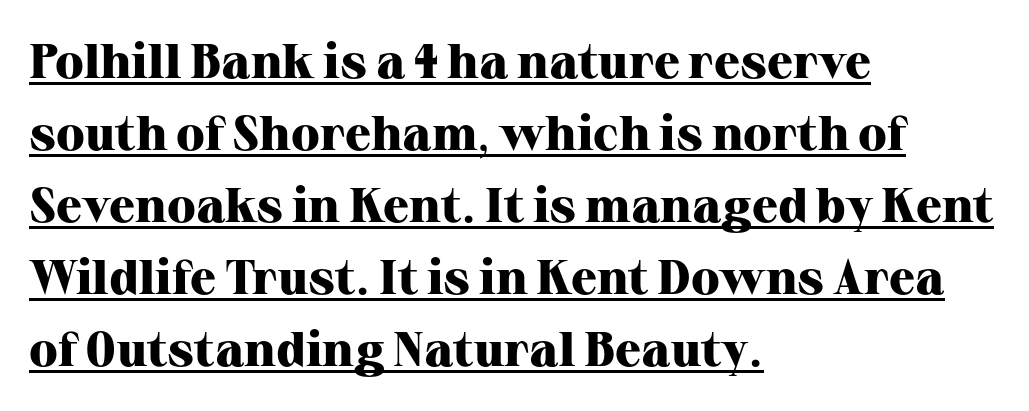
The image shows 48 px heavy serif type, upright; set left-aligned, normal line spacing (1.5x), normal letter spacing, underlined; high stroke contrast and a medium x-height.
